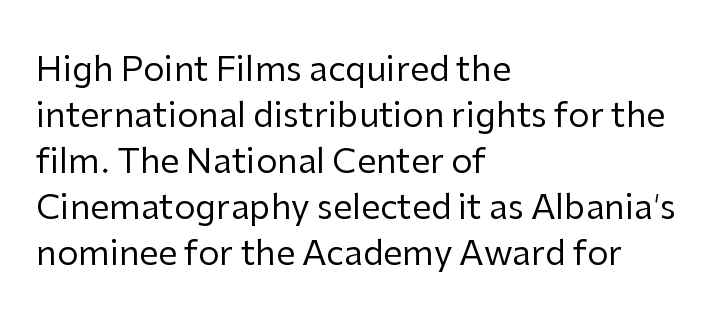
Q: Is the text bold? A: No.
Q: Is the text italic (slanted)? A: No, it is upright.
Q: Is the typeface a serif or a sans-serif typeface? A: Sans-serif.
Q: Is the text underlined? A: No.
Q: How is the paragraph aligned? A: Left-aligned.
Q: Is the spacing between letters normal or unusually wide? A: Normal.
Q: Is the spacing between lines tight, normal or loose? A: Normal.
Q: Width (condensed, normal, or wide)? A: Normal.
Q: Stroke contrast? A: Low.
Q: x-height? A: Medium.
Q: Monospaced? A: No.
